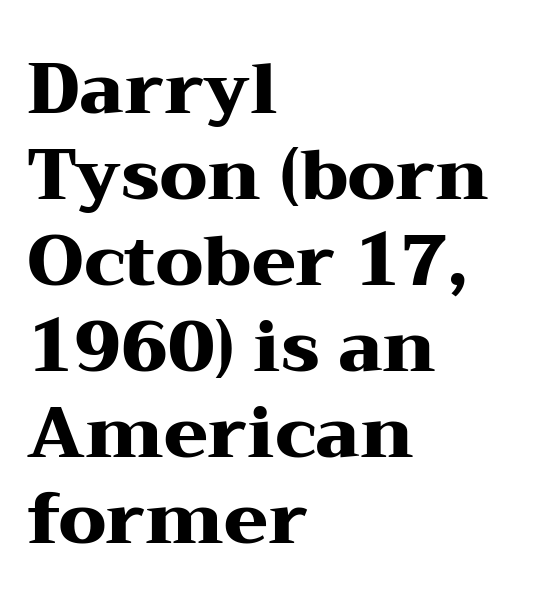
{"serif": "yes", "italic": "no", "bold": "yes", "weight": "heavy", "width": "wide", "stroke_contrast": "medium", "x_height": "medium", "monospaced": "no", "underline": "no", "align": "left", "line_spacing_ratio": 1.21, "letter_spacing": "normal", "letter_spacing_em": 0.0, "glyph_px": 71}
